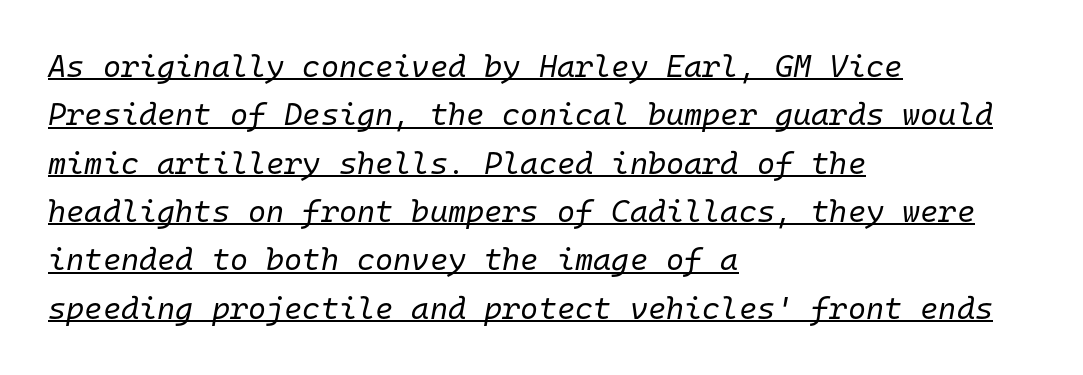
Q: Is the text bold? A: No.
Q: Is the text italic (slanted)? A: Yes, it leans right by about 10 degrees.
Q: Is the text underlined? A: Yes.
Q: How is the paragraph aligned? A: Left-aligned.
Q: Is the spacing between letters normal or unusually wide? A: Normal.
Q: Is the spacing between lines tight, normal or loose? A: Normal.
Q: Width (condensed, normal, or wide)? A: Normal.
Q: Stroke contrast? A: Low.
Q: x-height? A: Medium.
Q: Monospaced? A: Yes.
